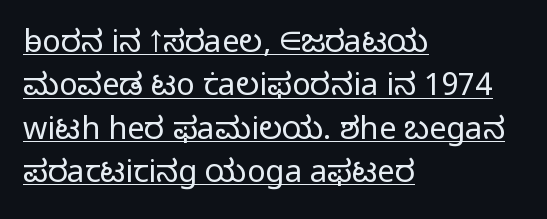
The image shows 31 px light sans-serif type, upright; set left-aligned, normal line spacing (1.4x), normal letter spacing, underlined; low stroke contrast and a medium x-height.
